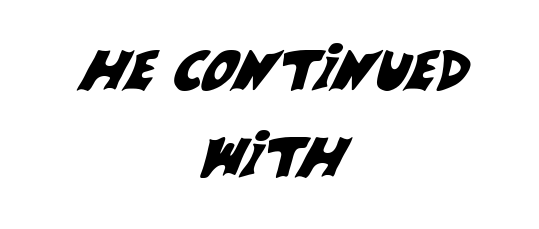
Q: Is the typeface a serif or a sans-serif typeface? A: Sans-serif.
Q: Is the text underlined? A: No.
Q: How is the paragraph aligned? A: Centered.
Q: Is the spacing between letters normal or unusually wide? A: Normal.
Q: Is the spacing between lines tight, normal or loose? A: Normal.
Q: Width (condensed, normal, or wide)? A: Normal.
Q: Stroke contrast? A: Medium.
Q: x-height? A: Large.
Q: Monospaced? A: No.
